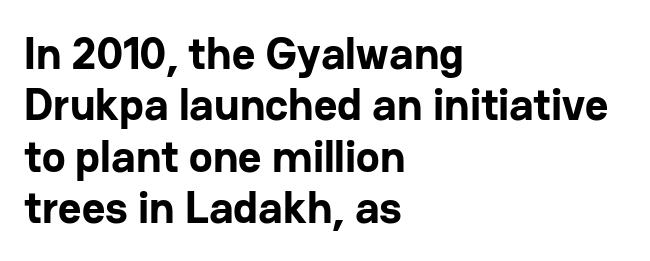
{"serif": "no", "italic": "no", "bold": "yes", "weight": "bold", "width": "normal", "stroke_contrast": "low", "x_height": "medium", "monospaced": "no", "underline": "no", "align": "left", "line_spacing": "tight", "line_spacing_ratio": 1.14, "letter_spacing": "normal", "letter_spacing_em": 0.0, "glyph_px": 45}
